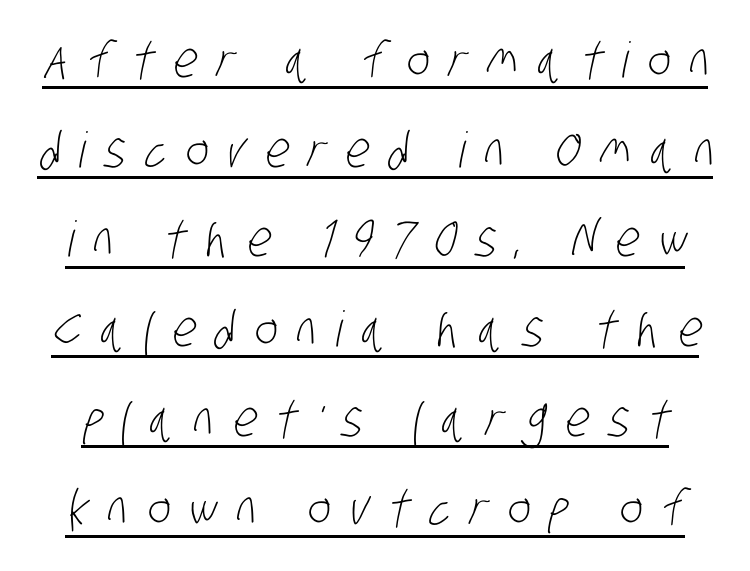
{"serif": "no", "bold": "no", "weight": "light", "width": "condensed", "stroke_contrast": "low", "x_height": "large", "monospaced": "no", "underline": "yes", "line_spacing_ratio": 1.83, "letter_spacing": "wide", "letter_spacing_em": 0.39, "glyph_px": 49}
